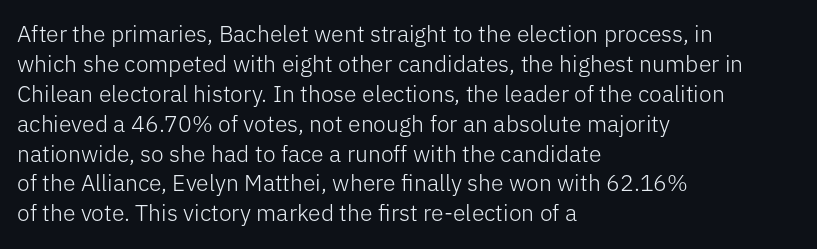
{"italic": "no", "bold": "no", "underline": "no", "align": "left", "line_spacing": "normal", "line_spacing_ratio": 1.3, "letter_spacing": "normal", "letter_spacing_em": 0.0, "glyph_px": 23}
